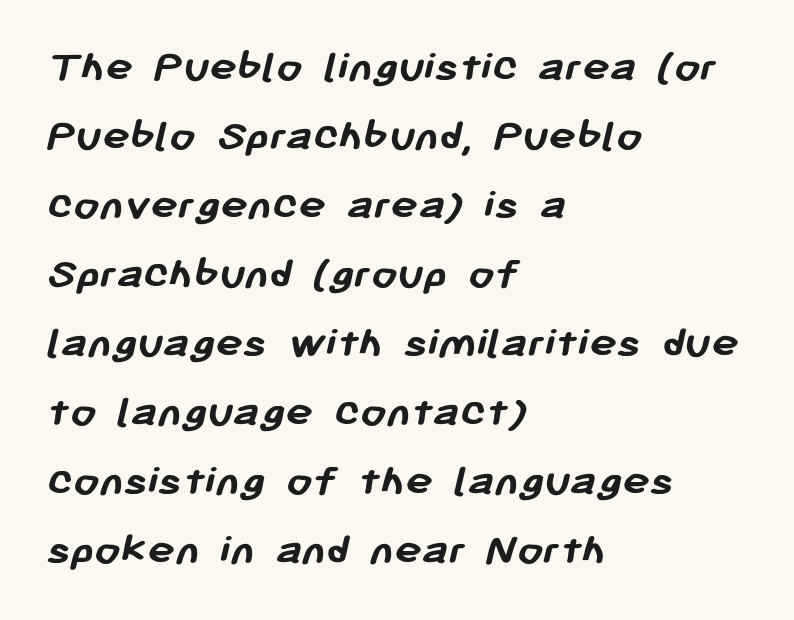
A typesetter would call this proportional, since set widths differ per character. Teacher's note: observe the even left margin — that is flush-left alignment. The space directly below the letters is spotless. The lines sit at an ordinary, default distance from one another.
